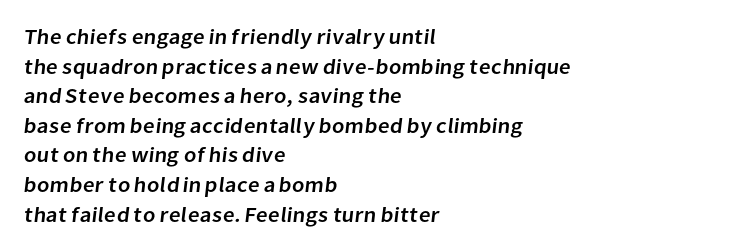
Check the space under the baseline: it is left empty. One glance says typical: line gaps are just what's usual. The rendering keeps characters at their native spacing. Horizontally, the lines are justified to the leading edge only.
